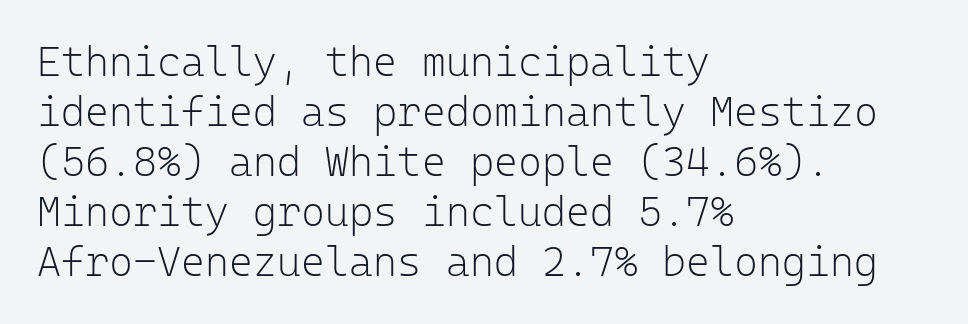
Q: Is the text bold? A: No.
Q: Is the text italic (slanted)? A: No, it is upright.
Q: Is the typeface a serif or a sans-serif typeface? A: Sans-serif.
Q: Is the text underlined? A: No.
Q: How is the paragraph aligned? A: Left-aligned.
Q: Is the spacing between letters normal or unusually wide? A: Normal.
Q: Width (condensed, normal, or wide)? A: Normal.
Q: Stroke contrast? A: Low.
Q: x-height? A: Medium.
Q: Monospaced? A: Yes.
